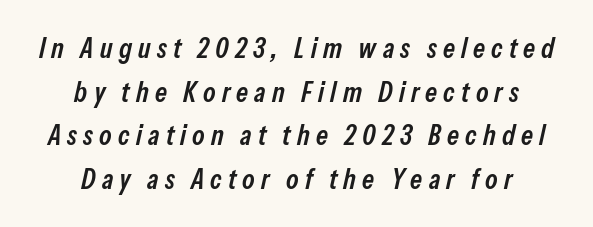
{"italic": "yes", "lean": "right", "slant_degrees": 13, "bold": "semi", "weight": "semibold", "width": "condensed", "stroke_contrast": "low", "x_height": "medium", "monospaced": "no", "underline": "no", "align": "center", "line_spacing": "normal", "line_spacing_ratio": 1.56, "letter_spacing": "wide", "letter_spacing_em": 0.22, "glyph_px": 28}
